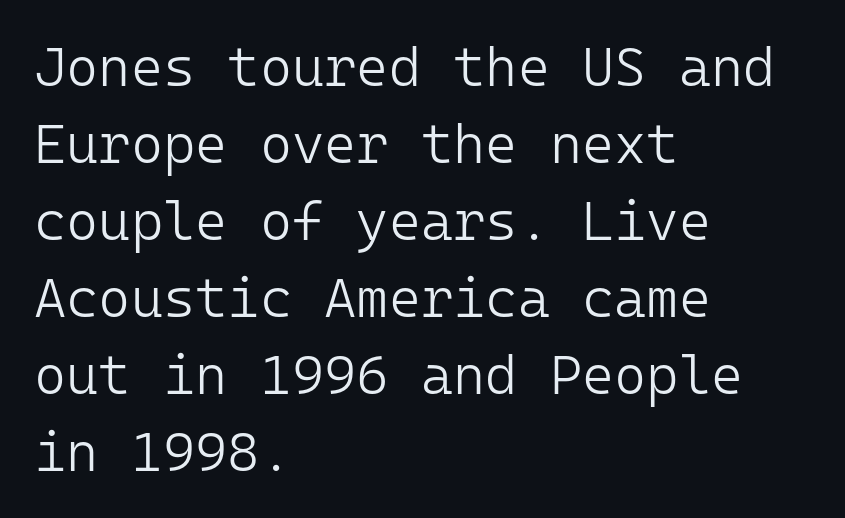
The image shows 55 px light sans-serif type, upright, monospaced; set left-aligned, normal line spacing (1.4x), normal letter spacing, not underlined; low stroke contrast and a medium x-height.
